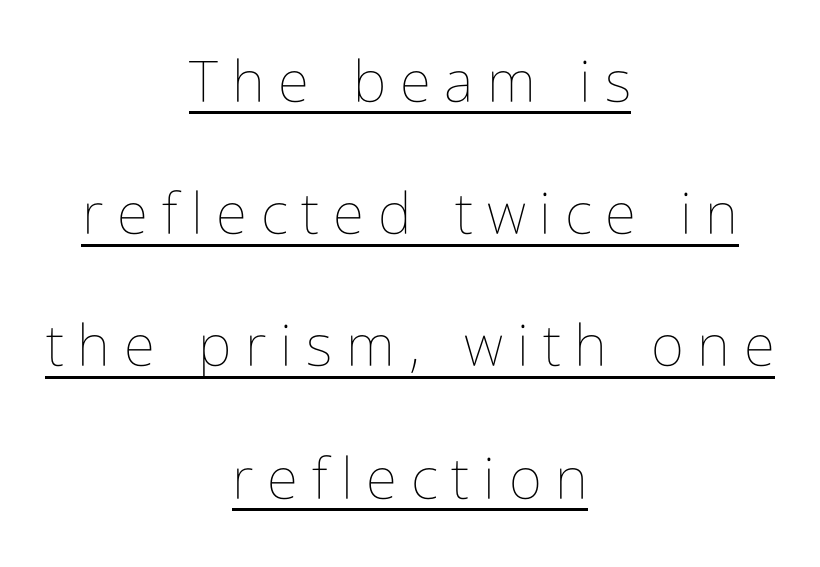
{"italic": "no", "bold": "no", "weight": "thin", "width": "condensed", "stroke_contrast": "low", "x_height": "medium", "monospaced": "no", "underline": "yes", "align": "center", "line_spacing": "loose", "line_spacing_ratio": 2.32, "letter_spacing": "wide", "letter_spacing_em": 0.24, "glyph_px": 57}
